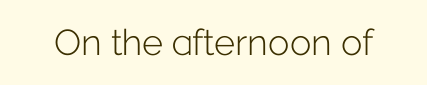
Each letter's strokes conclude bluntly, with no projecting serifs. Does the lettering tilt? It doesn't — this is upright. These lines are rendered in a variable-pitch font. The space directly below the letters is spotless.
